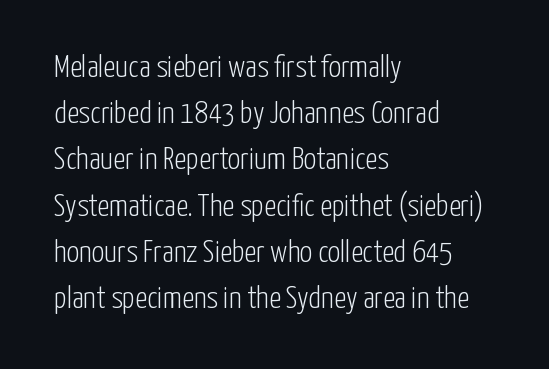
The image shows 31 px light, condensed sans-serif type, upright; set left-aligned, normal line spacing (1.49x), normal letter spacing, not underlined; low stroke contrast and a medium x-height.
